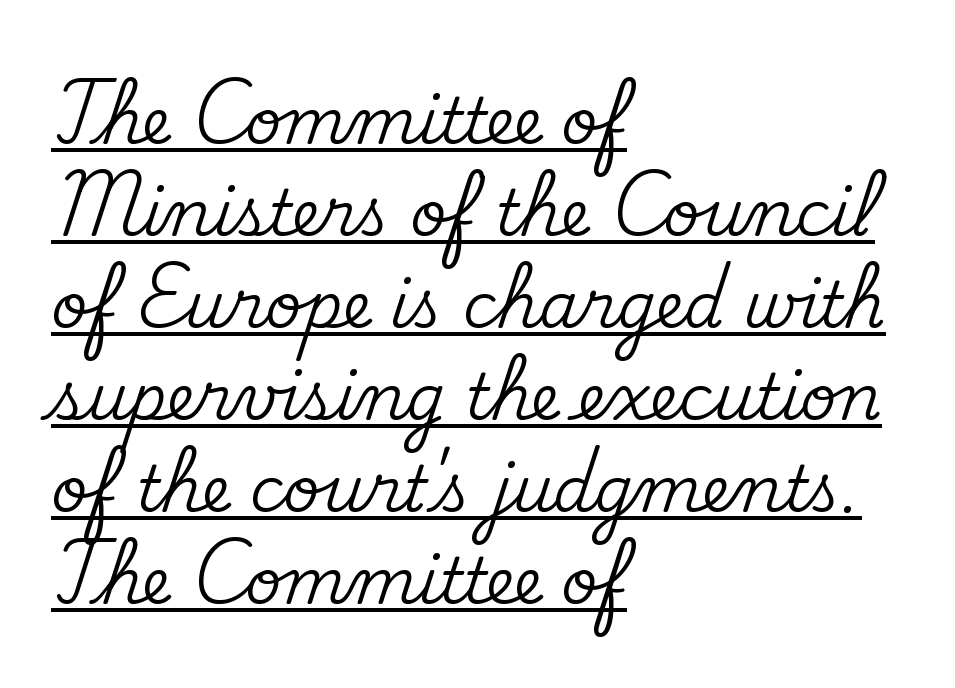
The letters advance in unequal steps, a hallmark of proportional type. Caption: multi-line text, flush left, ragged right. The face used here is rendered with its standard letterfit. The passage shown stacks its lines at a standard gap.
